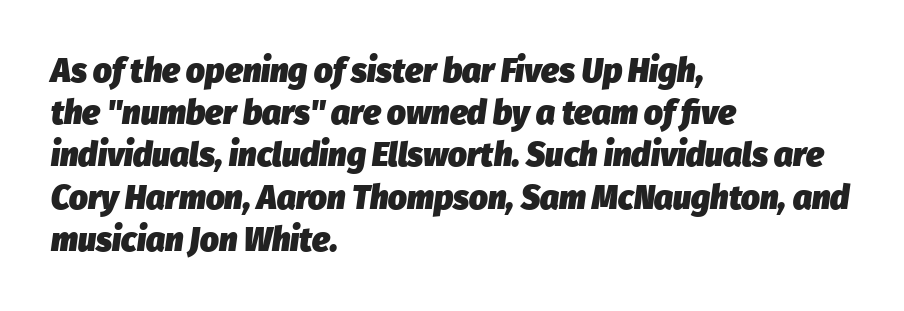
Q: Is the text bold? A: Yes.
Q: Is the text italic (slanted)? A: Yes, it leans right by about 8 degrees.
Q: Is the text underlined? A: No.
Q: How is the paragraph aligned? A: Left-aligned.
Q: Is the spacing between letters normal or unusually wide? A: Normal.
Q: Is the spacing between lines tight, normal or loose? A: Normal.
Q: Width (condensed, normal, or wide)? A: Normal.
Q: Stroke contrast? A: Low.
Q: x-height? A: Medium.
Q: Monospaced? A: No.
